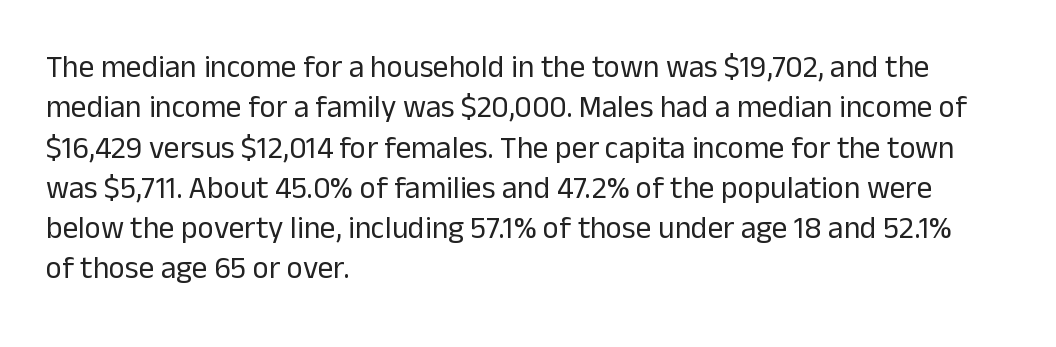
Q: Is the text bold? A: No.
Q: Is the text italic (slanted)? A: No, it is upright.
Q: Is the typeface a serif or a sans-serif typeface? A: Sans-serif.
Q: Is the text underlined? A: No.
Q: How is the paragraph aligned? A: Left-aligned.
Q: Is the spacing between letters normal or unusually wide? A: Normal.
Q: Is the spacing between lines tight, normal or loose? A: Normal.
Q: Width (condensed, normal, or wide)? A: Normal.
Q: Stroke contrast? A: Low.
Q: x-height? A: Medium.
Q: Monospaced? A: No.
